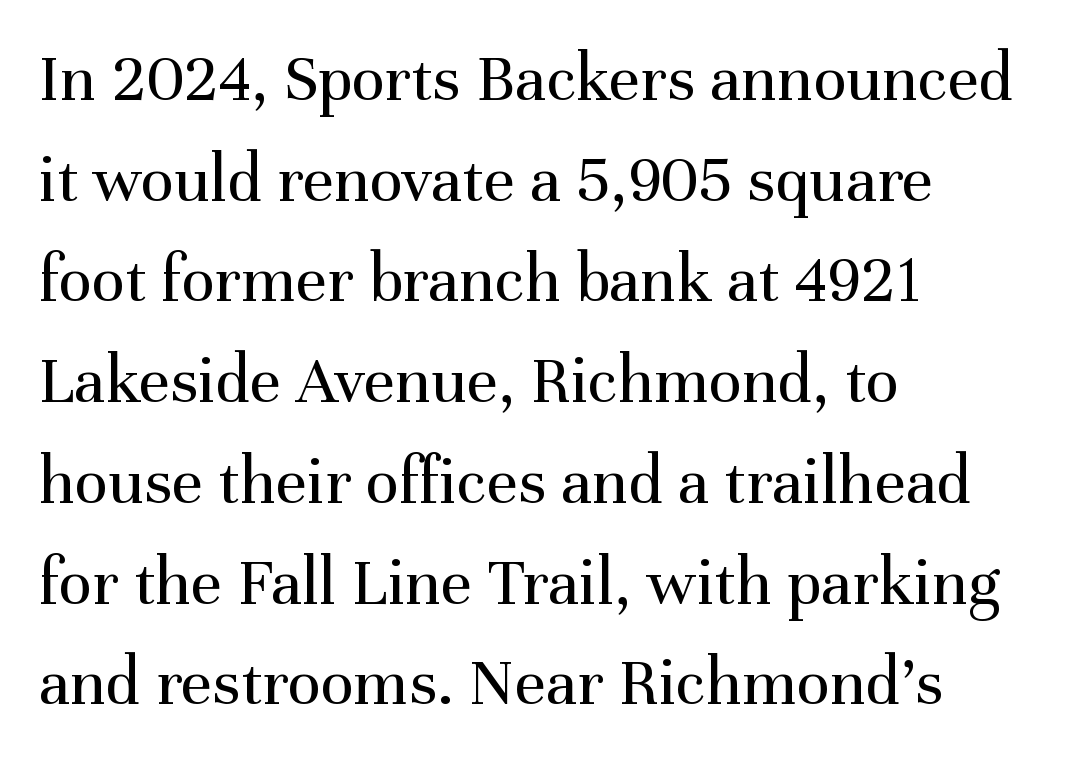
Q: Is the text bold? A: No.
Q: Is the text italic (slanted)? A: No, it is upright.
Q: Is the typeface a serif or a sans-serif typeface? A: Serif.
Q: Is the text underlined? A: No.
Q: How is the paragraph aligned? A: Left-aligned.
Q: Is the spacing between letters normal or unusually wide? A: Normal.
Q: Is the spacing between lines tight, normal or loose? A: Normal.
Q: Width (condensed, normal, or wide)? A: Normal.
Q: Stroke contrast? A: Medium.
Q: x-height? A: Medium.
Q: Monospaced? A: No.
